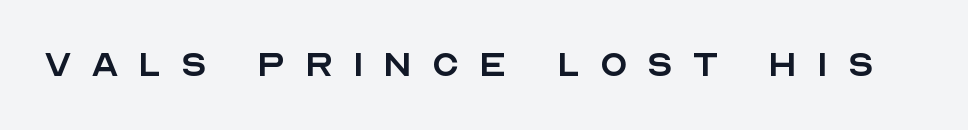
Q: Is the text bold? A: No.
Q: Is the text italic (slanted)? A: No, it is upright.
Q: Is the typeface a serif or a sans-serif typeface? A: Sans-serif.
Q: Is the text underlined? A: No.
Q: Is the spacing between letters normal or unusually wide? A: Unusually wide.
Q: Width (condensed, normal, or wide)? A: Normal.
Q: x-height? A: Large.
Q: Monospaced? A: No.
